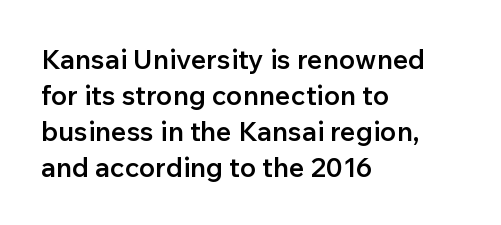
{"italic": "no", "bold": "semi", "underline": "no", "align": "left", "line_spacing": "normal", "line_spacing_ratio": 1.33, "letter_spacing": "normal", "letter_spacing_em": 0.0, "glyph_px": 27}
